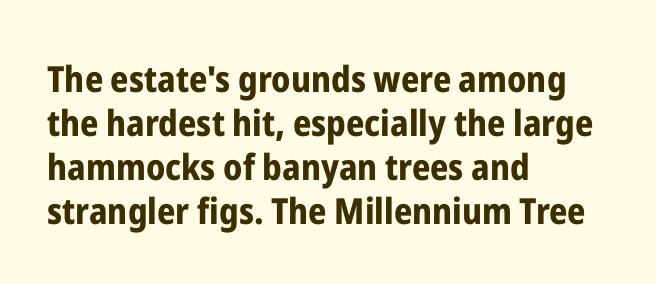
Quick note: underline off. Left-aligned paragraph, ragged on the right. Standard letterfit; no display-style spreading of the glyphs. You can tell from the bare stems that sans-serif type was used.
